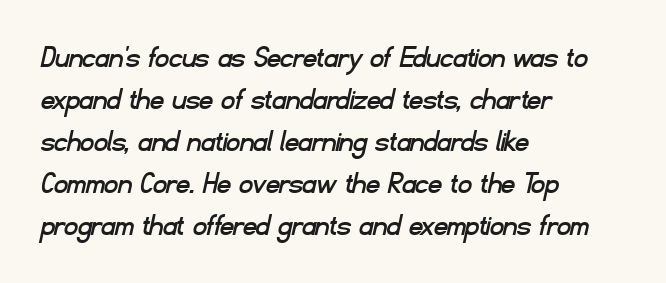
Q: Is the typeface a serif or a sans-serif typeface? A: Sans-serif.
Q: Is the text underlined? A: No.
Q: How is the paragraph aligned? A: Left-aligned.
Q: Is the spacing between letters normal or unusually wide? A: Normal.
Q: Is the spacing between lines tight, normal or loose? A: Normal.
Q: Width (condensed, normal, or wide)? A: Normal.
Q: Stroke contrast? A: Low.
Q: x-height? A: Small.
Q: Monospaced? A: No.
